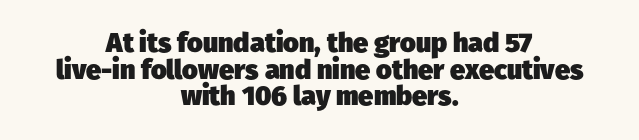
The typesetter chose a symmetrical, centered arrangement here. Plenty of ink on the page — the face is bold. Cramped leading. Caption: standard tracking, unaltered. Beneath every word, the page is bare.
